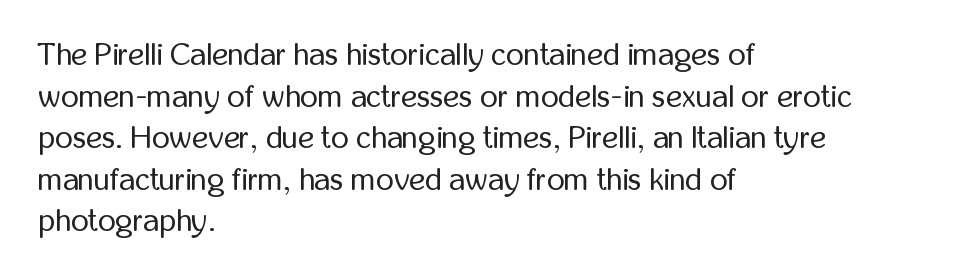
Only glyphs here, with clear space below each row. Nope, no serifs anywhere on these letters. Look at the tracking — it's just the regular setting, nothing added. The rendering uses a moderate line-height, typical for paragraphs.
